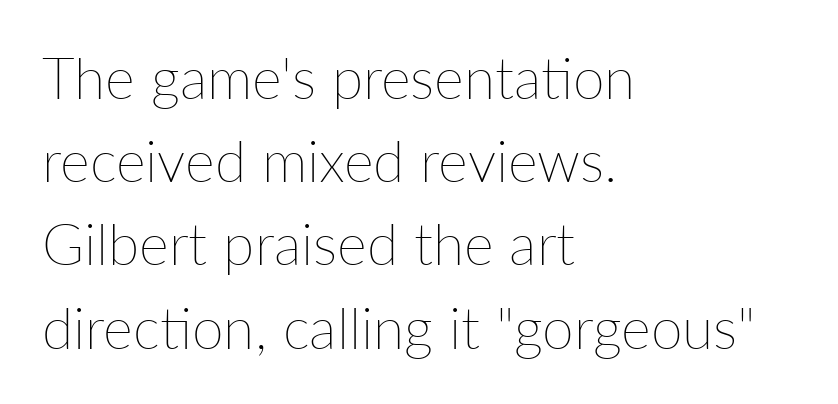
The image shows 57 px thin type, upright; set left-aligned, normal line spacing (1.46x), normal letter spacing, not underlined; low stroke contrast and a medium x-height.
